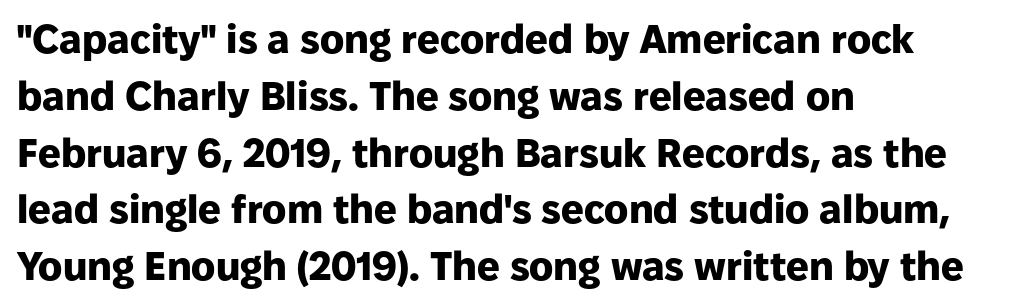
Every stem runs plumb, perpendicular to the baseline. Is this a fixed-width face? No — the glyphs have proportional, varying widths. Short note: letters normally spaced. The face used here has the dense, thick strokes of a bold. Vertical spacing — default. The text was rendered using a sans face with plain stroke endings.
